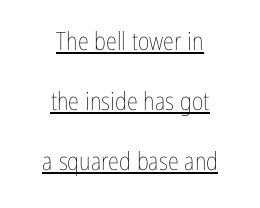
Looks like someone drew a line under every word here. Nothing unusual about the tracking: characters are spaced as the font intends. Caption: multi-line text, centered on the measure. Is there any slant? The stems are plumb. Stroke thickness stays within the range of a standard reading face or lighter. Airy leading.
